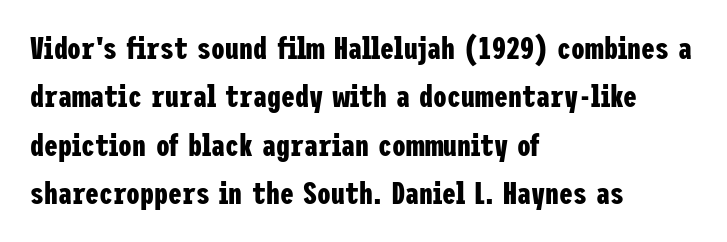
Q: Is the text bold? A: Yes.
Q: Is the text italic (slanted)? A: No, it is upright.
Q: Is the typeface a serif or a sans-serif typeface? A: Sans-serif.
Q: Is the text underlined? A: No.
Q: How is the paragraph aligned? A: Left-aligned.
Q: Is the spacing between letters normal or unusually wide? A: Normal.
Q: Is the spacing between lines tight, normal or loose? A: Normal.
Q: Width (condensed, normal, or wide)? A: Condensed.
Q: Stroke contrast? A: Low.
Q: x-height? A: Medium.
